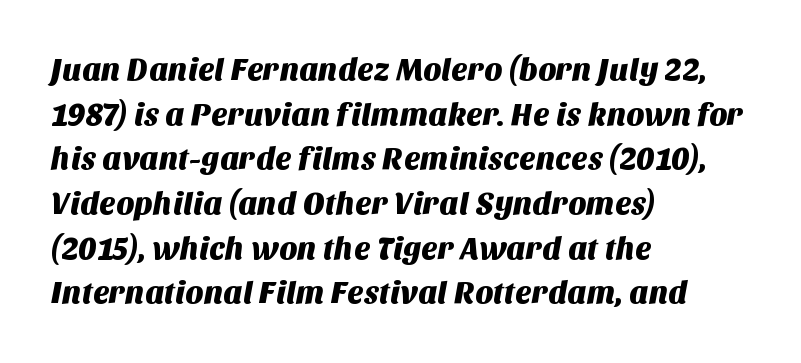
The image shows 31 px sans-serif type; set left-aligned, normal line spacing (1.44x), normal letter spacing, not underlined; medium stroke contrast and a large x-height.
